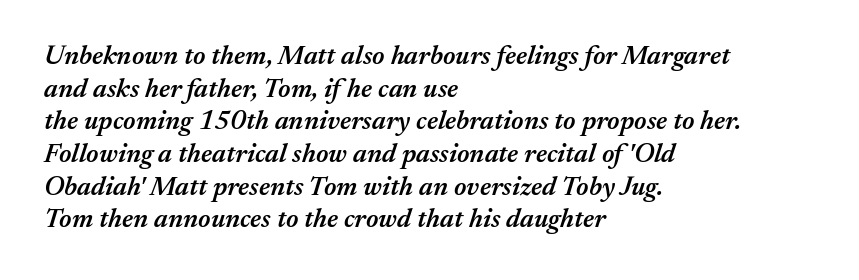
{"italic": "yes", "lean": "right", "slant_degrees": 17, "bold": "semi", "underline": "no", "align": "left", "line_spacing_ratio": 1.21, "letter_spacing": "normal", "letter_spacing_em": 0.0, "glyph_px": 27}
